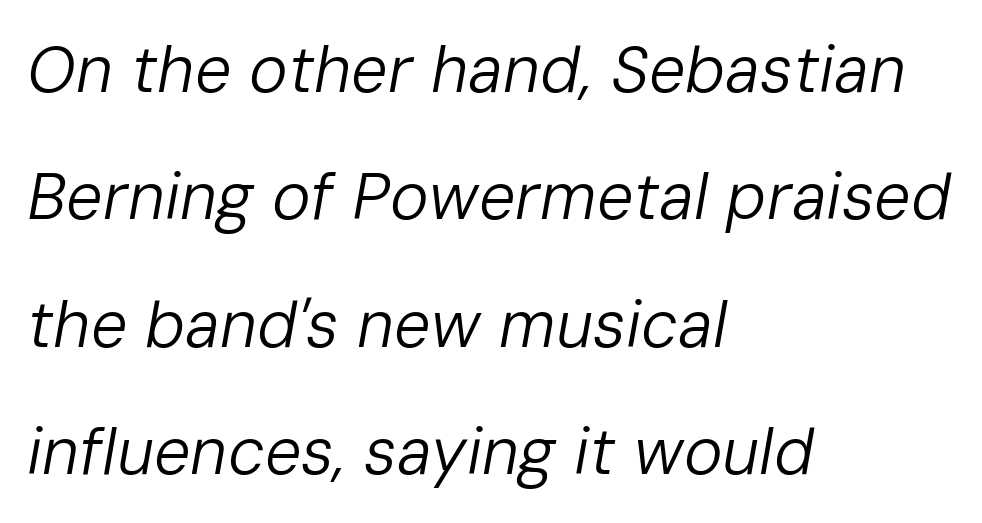
Q: Is the text bold? A: No.
Q: Is the text italic (slanted)? A: Yes, it leans right by about 10 degrees.
Q: Is the text underlined? A: No.
Q: How is the paragraph aligned? A: Left-aligned.
Q: Is the spacing between letters normal or unusually wide? A: Normal.
Q: Is the spacing between lines tight, normal or loose? A: Loose.
Q: Width (condensed, normal, or wide)? A: Normal.
Q: Stroke contrast? A: Low.
Q: x-height? A: Medium.
Q: Monospaced? A: No.
